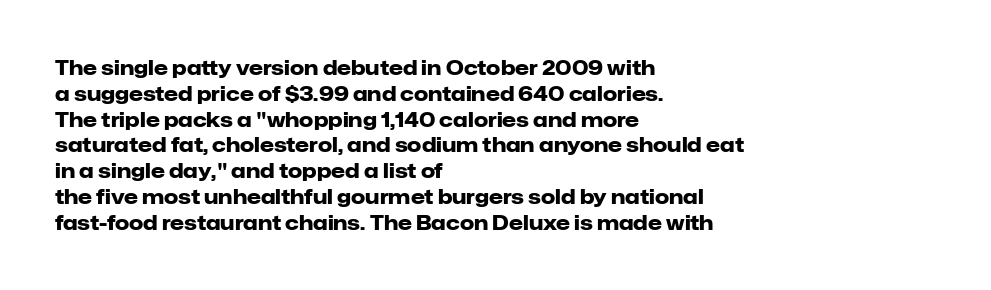
A typesetter would call this zero additional tracking. A classic flush-left, rag-right setting is used for this passage. The letters stand upright; this is a roman face. The glyphs are unaccompanied by any horizontal stroke below them. Line spacing here is normal.
